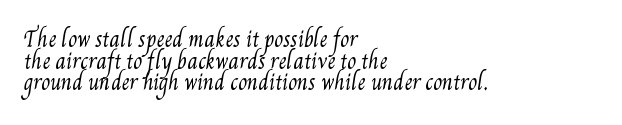
The image shows 20 px text type; set left-aligned, tight line spacing (1.08x), normal letter spacing, not underlined.
